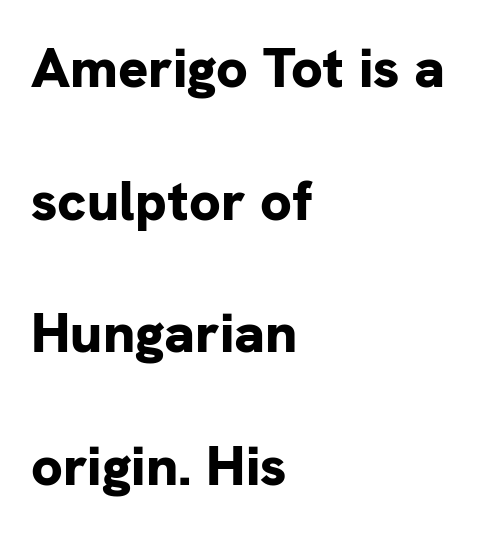
The image shows 56 px bold sans-serif type, upright; set left-aligned, loose line spacing (2.37x), normal letter spacing, not underlined; low stroke contrast and a medium x-height.
